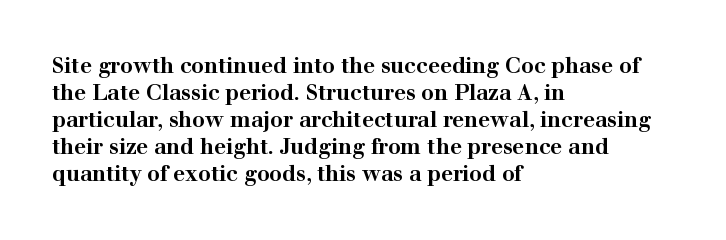
The image shows 21 px bold type, upright; set left-aligned, normal line spacing (1.29x), normal letter spacing, not underlined.
